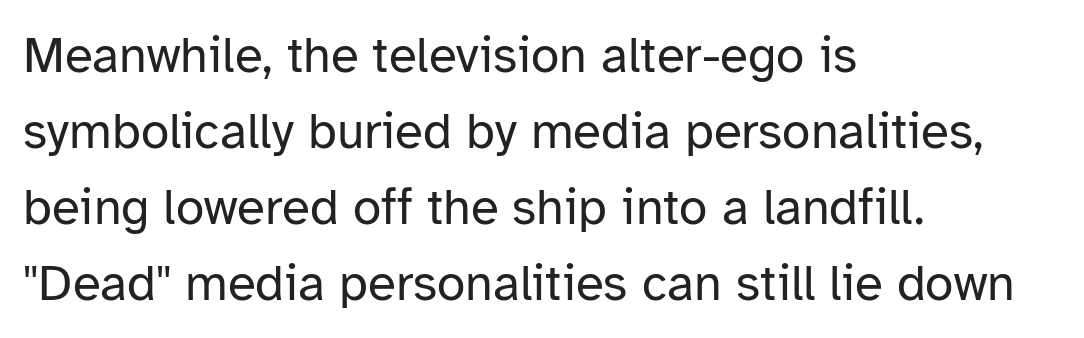
Q: Is the text bold? A: No.
Q: Is the text italic (slanted)? A: No, it is upright.
Q: Is the typeface a serif or a sans-serif typeface? A: Sans-serif.
Q: Is the text underlined? A: No.
Q: How is the paragraph aligned? A: Left-aligned.
Q: Is the spacing between letters normal or unusually wide? A: Normal.
Q: Is the spacing between lines tight, normal or loose? A: Normal.
Q: Width (condensed, normal, or wide)? A: Normal.
Q: Stroke contrast? A: Low.
Q: x-height? A: Medium.
Q: Monospaced? A: No.
